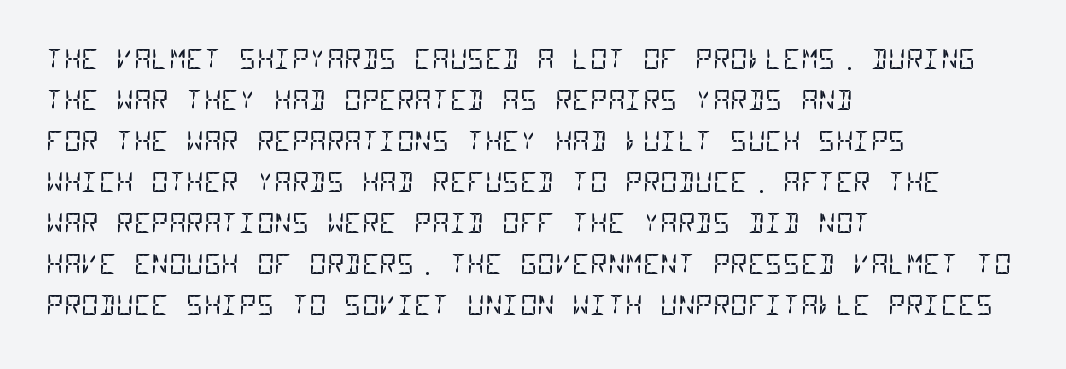
The letters look calm and open, with moderate or lighter stems. Reading down the block, your eye returns to a fixed left position each line. Look at the tracking — it's just the regular setting, nothing added. Rows of type keep a routine distance in the vertical direction. The space directly below the letters is spotless.
